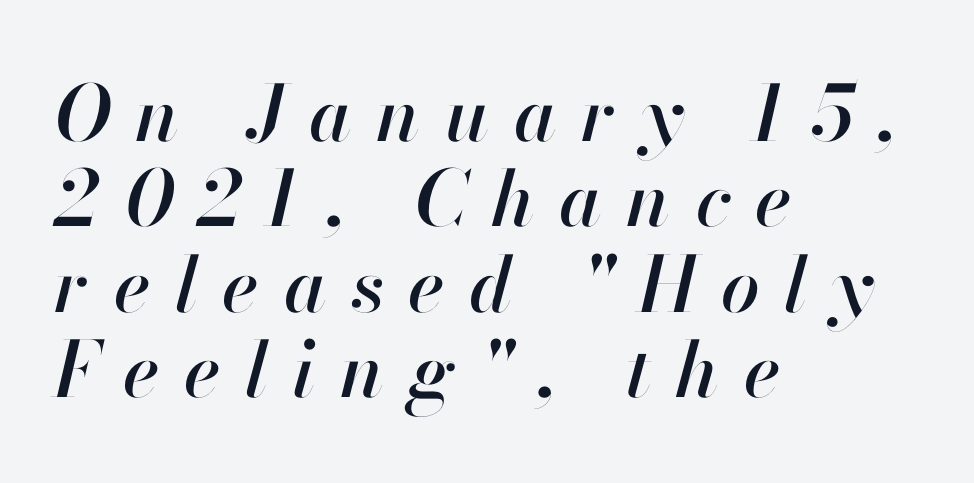
Q: Is the text italic (slanted)? A: Yes, it leans right by about 13 degrees.
Q: Is the text underlined? A: No.
Q: How is the paragraph aligned? A: Left-aligned.
Q: Is the spacing between letters normal or unusually wide? A: Unusually wide.
Q: Is the spacing between lines tight, normal or loose? A: Tight.
Q: Width (condensed, normal, or wide)? A: Normal.
Q: Stroke contrast? A: High.
Q: x-height? A: Small.
Q: Monospaced? A: No.
